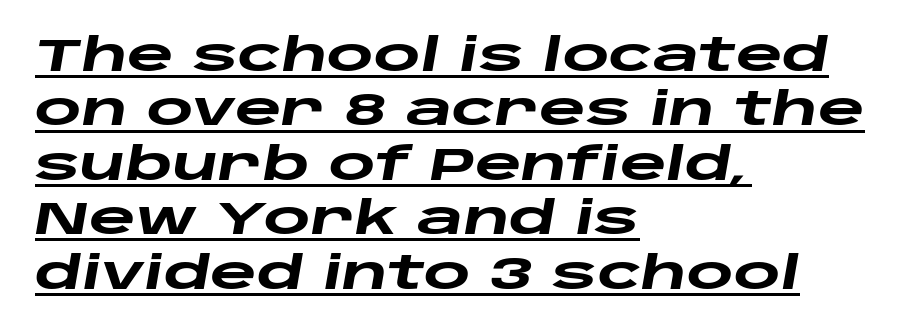
{"italic": "yes", "lean": "right", "slant_degrees": 10, "bold": "yes", "weight": "heavy", "width": "wide", "stroke_contrast": "low", "x_height": "large", "monospaced": "no", "underline": "yes", "align": "left", "line_spacing_ratio": 1.21, "letter_spacing": "normal", "letter_spacing_em": 0.0, "glyph_px": 45}
